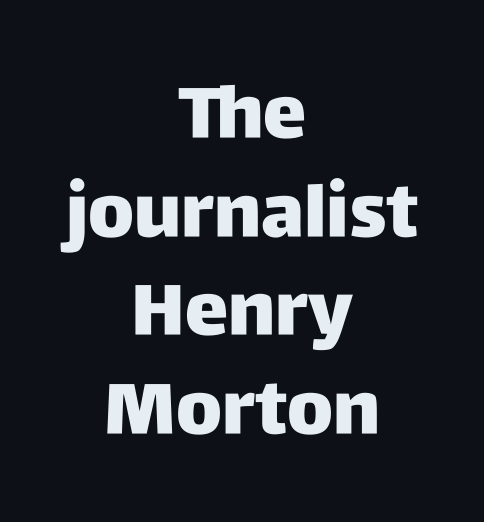
Q: Is the text italic (slanted)? A: No, it is upright.
Q: Is the typeface a serif or a sans-serif typeface? A: Sans-serif.
Q: Is the text underlined? A: No.
Q: How is the paragraph aligned? A: Centered.
Q: Is the spacing between letters normal or unusually wide? A: Normal.
Q: Is the spacing between lines tight, normal or loose? A: Normal.
Q: Width (condensed, normal, or wide)? A: Normal.
Q: Stroke contrast? A: Low.
Q: x-height? A: Large.
Q: Monospaced? A: No.
